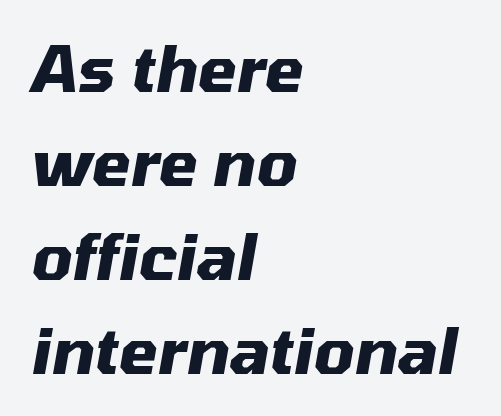
{"italic": "yes", "lean": "right", "slant_degrees": 10, "bold": "yes", "weight": "heavy", "width": "normal", "stroke_contrast": "medium", "x_height": "medium", "monospaced": "no", "underline": "no", "align": "left", "line_spacing": "normal", "line_spacing_ratio": 1.49, "letter_spacing": "normal", "letter_spacing_em": 0.0, "glyph_px": 63}
